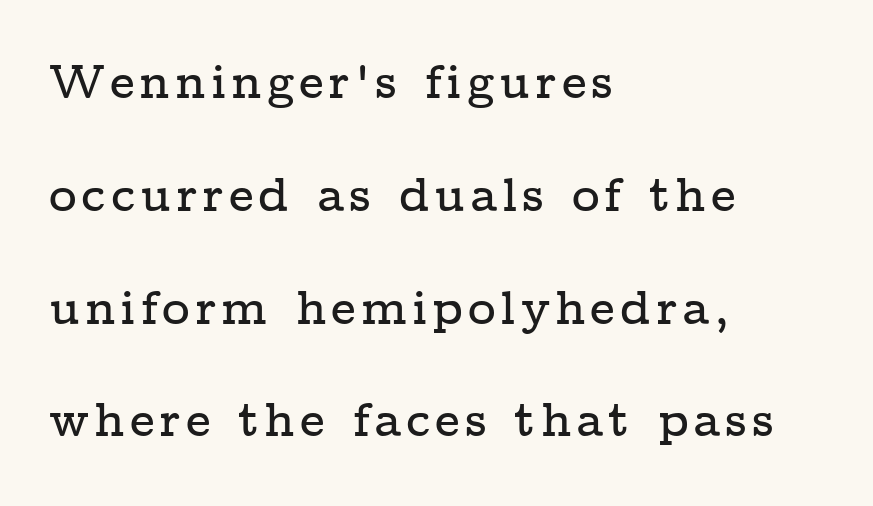
{"serif": "yes", "italic": "no", "width": "wide", "stroke_contrast": "low", "x_height": "medium", "monospaced": "no", "underline": "no", "align": "left", "line_spacing": "loose", "line_spacing_ratio": 2.35, "glyph_px": 48}
